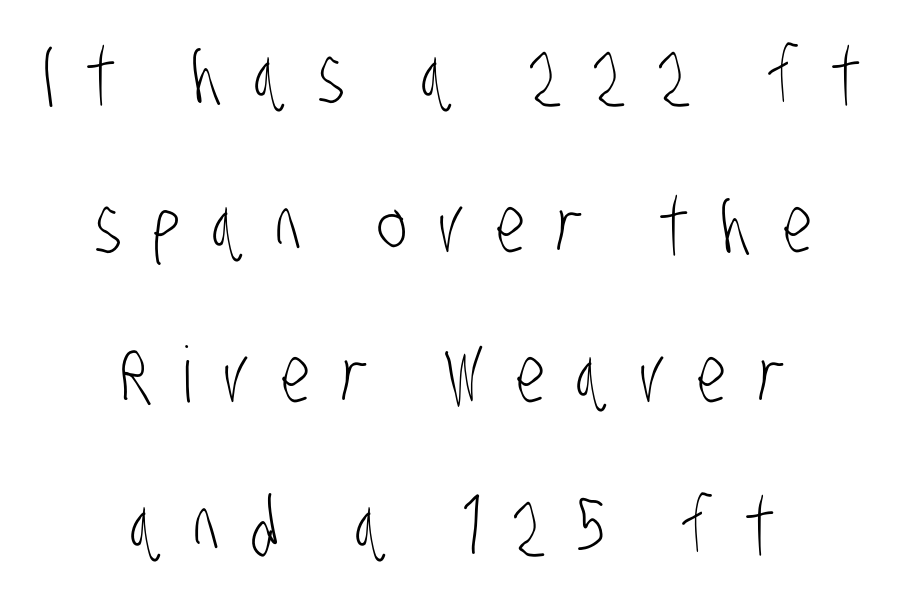
{"serif": "no", "bold": "no", "weight": "light", "width": "condensed", "stroke_contrast": "low", "x_height": "large", "monospaced": "no", "underline": "no", "align": "center", "line_spacing": "loose", "line_spacing_ratio": 1.95, "letter_spacing": "wide", "letter_spacing_em": 0.41, "glyph_px": 77}
